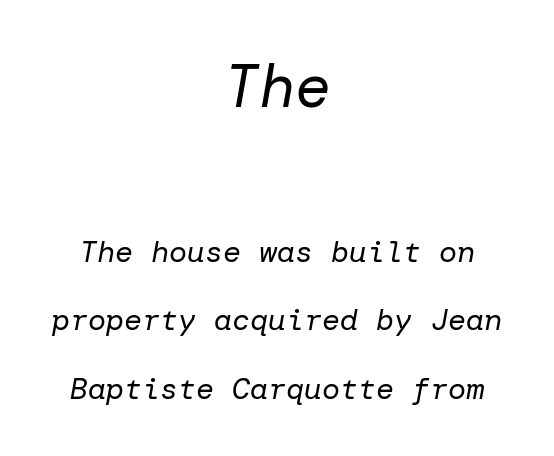
Q: Is the text bold? A: No.
Q: Is the text italic (slanted)? A: Yes, it leans right by about 10 degrees.
Q: Is the text underlined? A: No.
Q: How is the paragraph aligned? A: Centered.
Q: Is the spacing between letters normal or unusually wide? A: Normal.
Q: Is the spacing between lines tight, normal or loose? A: Loose.
Q: Which block of text is set in a larger size, the first (top) or the second (bottom)? A: The first (top) one.
Q: Width (condensed, normal, or wide)? A: Normal.
Q: Stroke contrast? A: Low.
Q: x-height? A: Medium.
